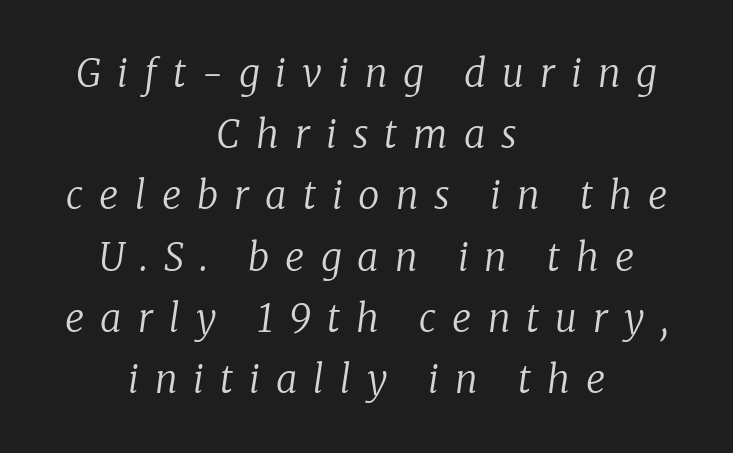
{"serif": "yes", "italic": "yes", "lean": "right", "slant_degrees": 8, "bold": "no", "weight": "regular", "width": "normal", "stroke_contrast": "low", "x_height": "medium", "monospaced": "no", "underline": "no", "align": "center", "line_spacing": "normal", "line_spacing_ratio": 1.61, "letter_spacing": "wide", "letter_spacing_em": 0.42, "glyph_px": 38}
